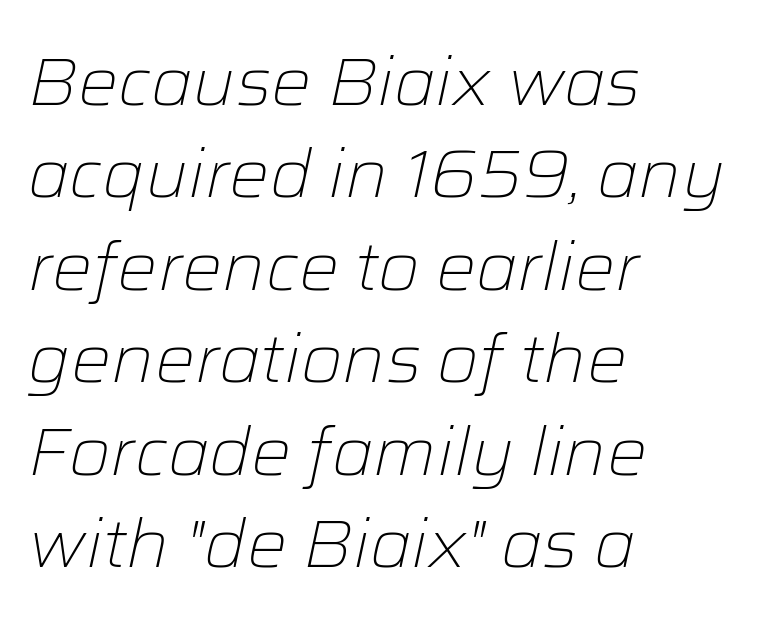
Q: Is the text bold? A: No.
Q: Is the text italic (slanted)? A: Yes, it leans right by about 12 degrees.
Q: Is the text underlined? A: No.
Q: How is the paragraph aligned? A: Left-aligned.
Q: Is the spacing between letters normal or unusually wide? A: Normal.
Q: Is the spacing between lines tight, normal or loose? A: Normal.
Q: Width (condensed, normal, or wide)? A: Normal.
Q: Stroke contrast? A: Low.
Q: x-height? A: Medium.
Q: Monospaced? A: No.
